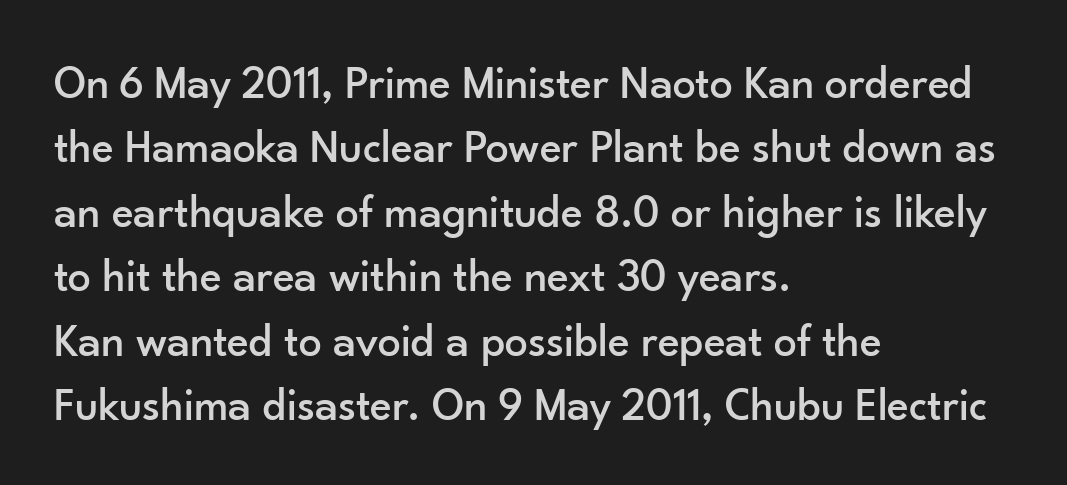
Q: Is the text italic (slanted)? A: No, it is upright.
Q: Is the typeface a serif or a sans-serif typeface? A: Sans-serif.
Q: Is the text underlined? A: No.
Q: How is the paragraph aligned? A: Left-aligned.
Q: Is the spacing between letters normal or unusually wide? A: Normal.
Q: Is the spacing between lines tight, normal or loose? A: Normal.
Q: Width (condensed, normal, or wide)? A: Normal.
Q: Stroke contrast? A: Low.
Q: x-height? A: Small.
Q: Monospaced? A: No.
